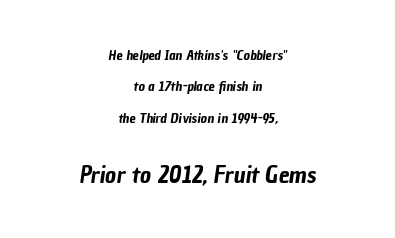
Q: Is the text underlined? A: No.
Q: How is the paragraph aligned? A: Centered.
Q: Is the spacing between letters normal or unusually wide? A: Normal.
Q: Is the spacing between lines tight, normal or loose? A: Loose.
Q: Which block of text is set in a larger size, the first (top) or the second (bottom)? A: The second (bottom) one.
